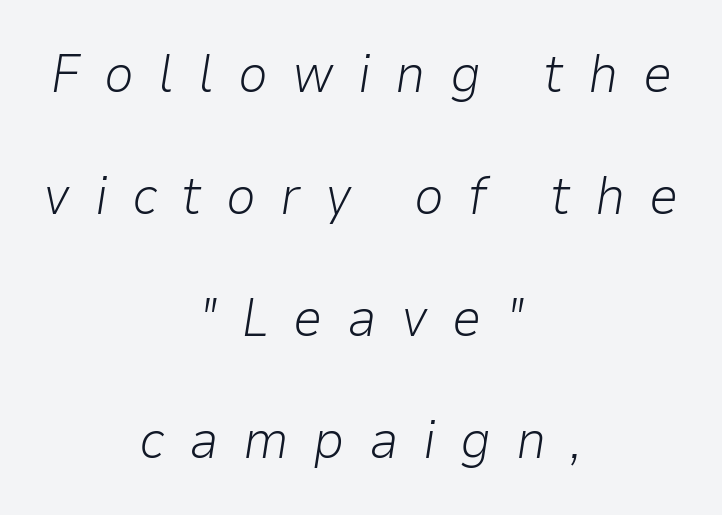
{"italic": "yes", "lean": "right", "slant_degrees": 9, "bold": "no", "weight": "light", "width": "normal", "stroke_contrast": "low", "x_height": "medium", "monospaced": "no", "underline": "no", "align": "center", "line_spacing": "loose", "line_spacing_ratio": 2.3, "letter_spacing": "wide", "letter_spacing_em": 0.46, "glyph_px": 53}
